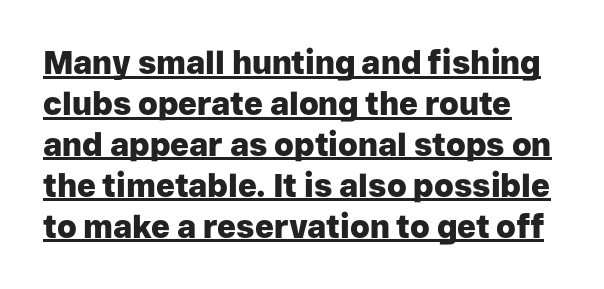
{"serif": "no", "italic": "no", "bold": "yes", "weight": "heavy", "width": "normal", "stroke_contrast": "low", "x_height": "medium", "monospaced": "no", "underline": "yes", "line_spacing": "normal", "line_spacing_ratio": 1.28, "letter_spacing": "normal", "letter_spacing_em": 0.0, "glyph_px": 32}
